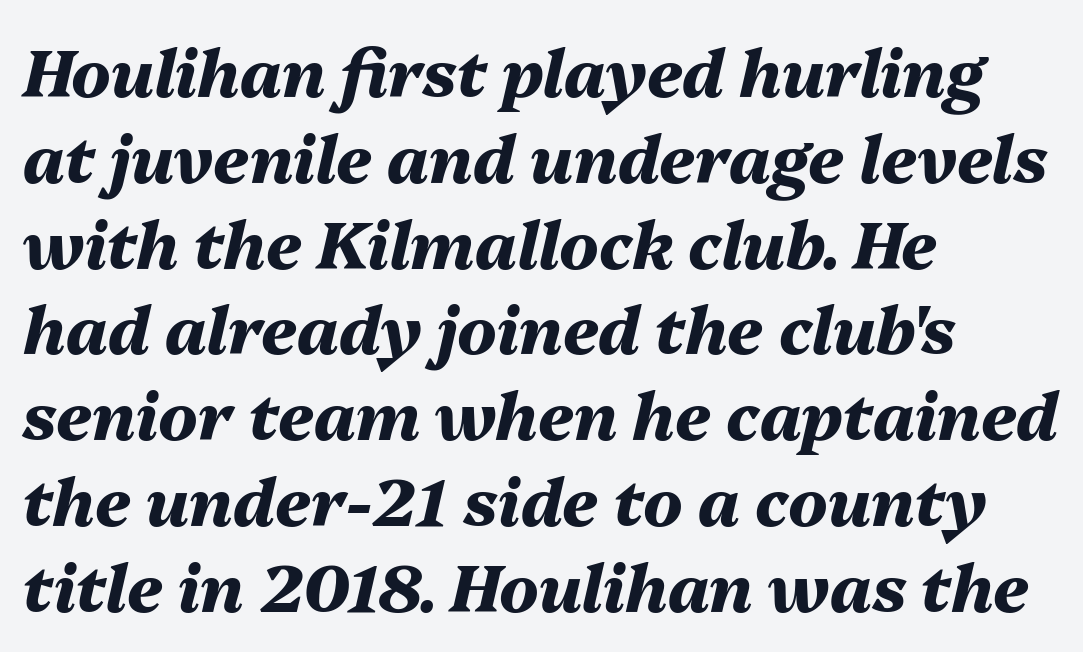
Q: Is the text bold? A: Yes.
Q: Is the text italic (slanted)? A: Yes, it leans right by about 13 degrees.
Q: Is the text underlined? A: No.
Q: How is the paragraph aligned? A: Left-aligned.
Q: Is the spacing between letters normal or unusually wide? A: Normal.
Q: Is the spacing between lines tight, normal or loose? A: Normal.
Q: Width (condensed, normal, or wide)? A: Normal.
Q: Stroke contrast? A: Medium.
Q: x-height? A: Medium.
Q: Monospaced? A: No.
